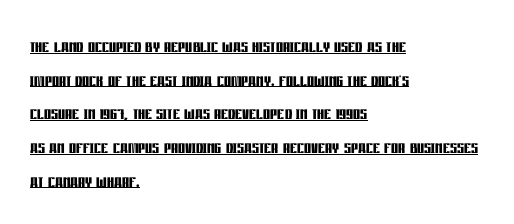
The image shows 22 px bold type, upright; set left-aligned, normal line spacing (1.53x), normal letter spacing, underlined.
